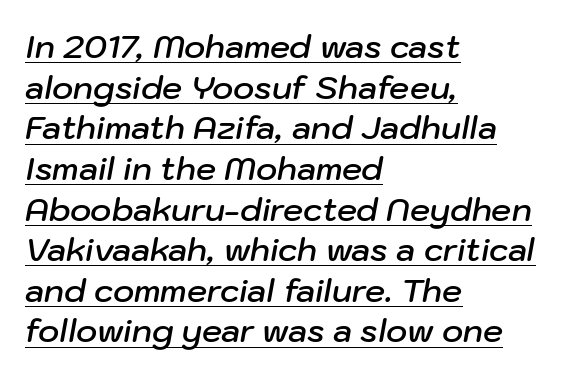
The image shows 32 px semibold type, italic (leaning right); set left-aligned, normal line spacing (1.27x), normal letter spacing, underlined; low stroke contrast and a medium x-height.
